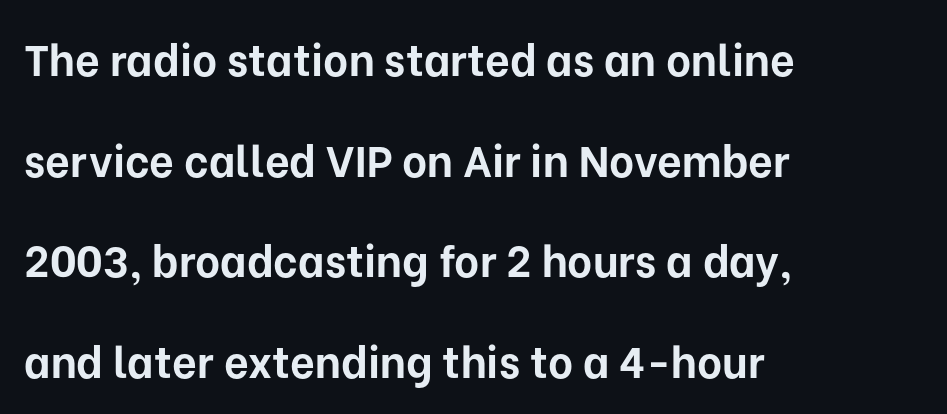
Posture: vertical. Look at the stroke-to-counter ratio: heavy, a bold. What stands out about the letter spacing? Nothing — it is the standard amount. This sample has the flowing, uneven cadence of proportional lettering. In CSS terms this would be text-align: left.
